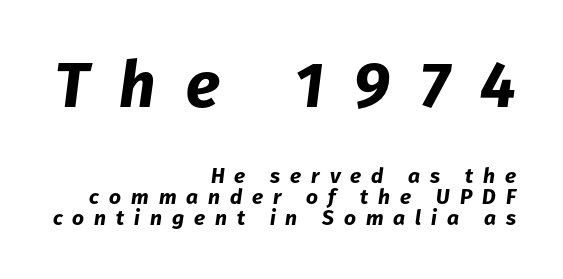
Pretty heavy lettering here — definitely bold. The axis of the letterforms is tilted away from vertical. The rendering uses natural spacing where letterforms have individual widths. You get the large type first, then a drop to smaller type. In CSS terms this would be text-align: right. Plain, unruled lines of type.
